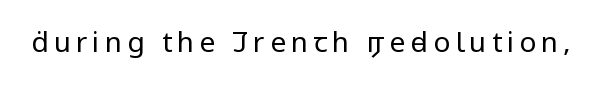
Q: Is the text bold? A: No.
Q: Is the text italic (slanted)? A: No, it is upright.
Q: Is the typeface a serif or a sans-serif typeface? A: Sans-serif.
Q: Is the text underlined? A: No.
Q: Width (condensed, normal, or wide)? A: Condensed.
Q: Stroke contrast? A: Low.
Q: x-height? A: Large.
Q: Monospaced? A: No.
